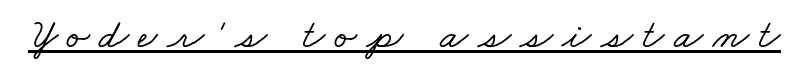
{"serif": "yes", "width": "wide", "stroke_contrast": "low", "x_height": "small", "monospaced": "no", "underline": "yes", "letter_spacing": "wide", "letter_spacing_em": 0.23, "glyph_px": 42}
